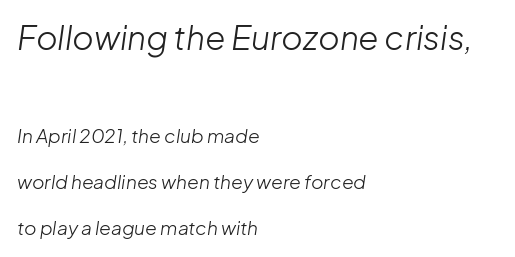
Vertical stems look standard width or narrower in stroke. Does the bottom block carry the larger type? No, the top block does. Compared with a centered layout, this one pins lines to the left instead. Notice the wide empty band between every row — that's loose leading. Varying glyph widths throughout — classic text-font behaviour.
